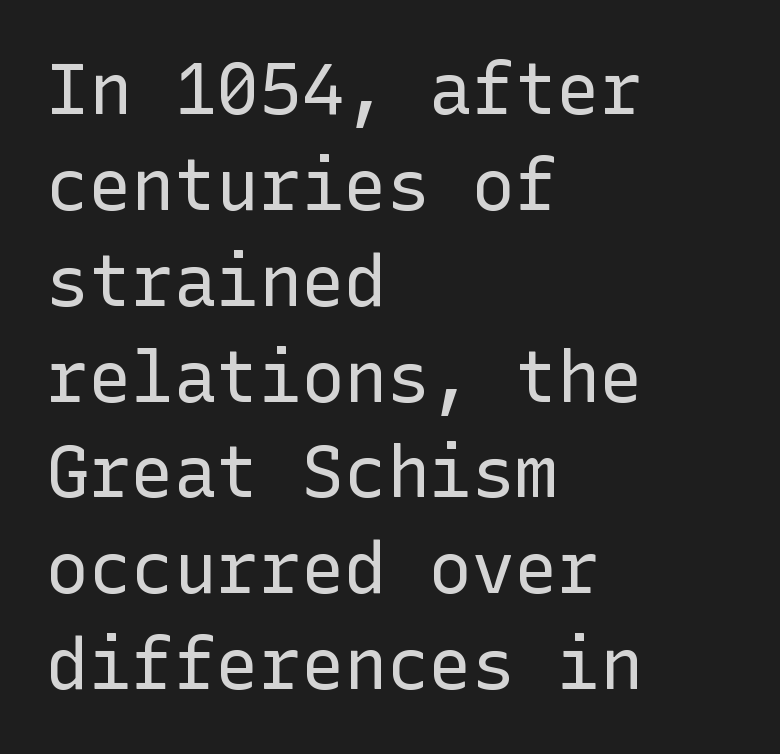
{"serif": "no", "italic": "no", "bold": "no", "weight": "regular", "width": "normal", "stroke_contrast": "low", "x_height": "medium", "underline": "no", "align": "left", "line_spacing": "normal", "line_spacing_ratio": 1.35, "letter_spacing": "normal", "letter_spacing_em": 0.0, "glyph_px": 71}
